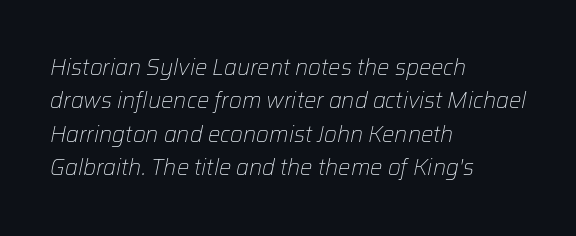
{"italic": "yes", "lean": "right", "slant_degrees": 12, "bold": "no", "underline": "no", "align": "left", "line_spacing": "normal", "line_spacing_ratio": 1.52, "letter_spacing": "normal", "letter_spacing_em": 0.0, "glyph_px": 22}
